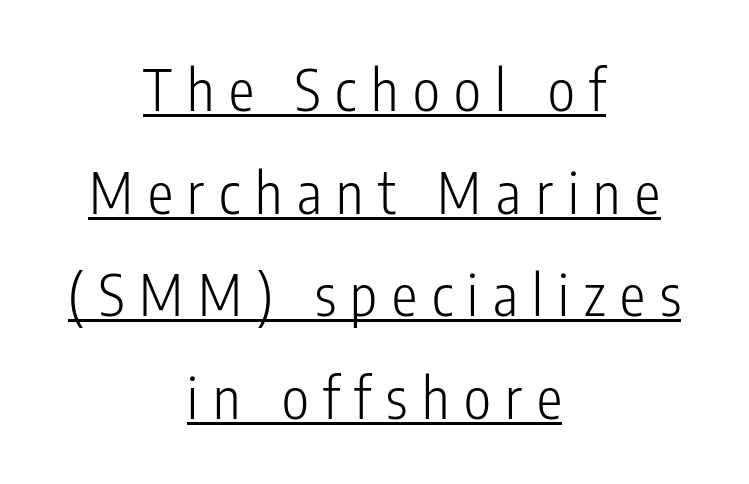
The image shows 57 px light, condensed sans-serif type, upright; set centered, line spacing 1.8x, unusually wide letter spacing (+0.26 em), underlined; low stroke contrast and a medium x-height.
